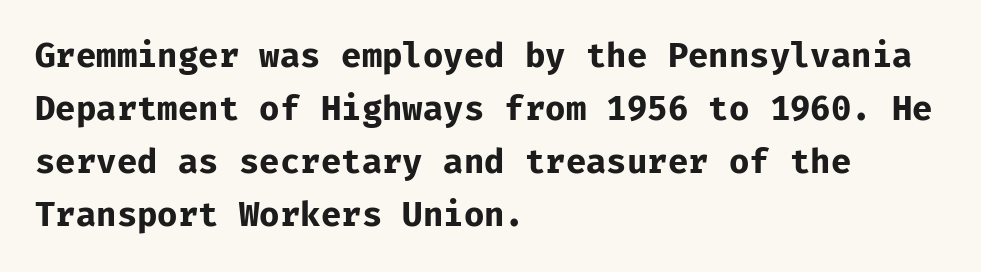
Q: Is the text bold? A: Yes.
Q: Is the text italic (slanted)? A: No, it is upright.
Q: Is the typeface a serif or a sans-serif typeface? A: Sans-serif.
Q: Is the text underlined? A: No.
Q: How is the paragraph aligned? A: Left-aligned.
Q: Is the spacing between letters normal or unusually wide? A: Normal.
Q: Is the spacing between lines tight, normal or loose? A: Normal.
Q: Width (condensed, normal, or wide)? A: Normal.
Q: Stroke contrast? A: Low.
Q: x-height? A: Medium.
Q: Monospaced? A: Yes.
